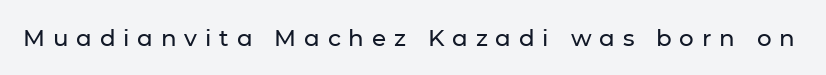
The image shows 23 px text type, upright; set unusually wide letter spacing (+0.34 em), not underlined.
